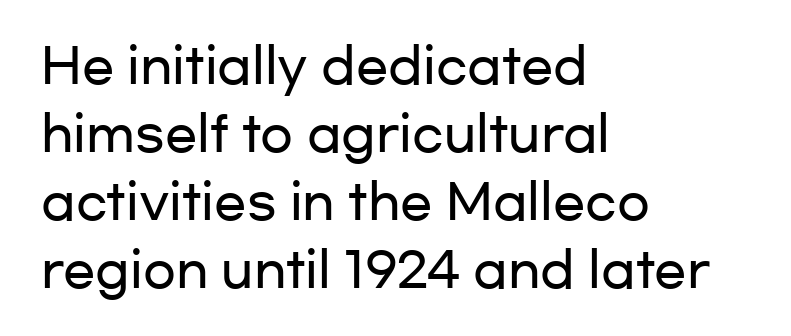
{"serif": "no", "italic": "no", "width": "wide", "stroke_contrast": "low", "x_height": "medium", "monospaced": "no", "underline": "no", "align": "left", "line_spacing": "normal", "line_spacing_ratio": 1.42, "letter_spacing": "normal", "letter_spacing_em": 0.0, "glyph_px": 48}
